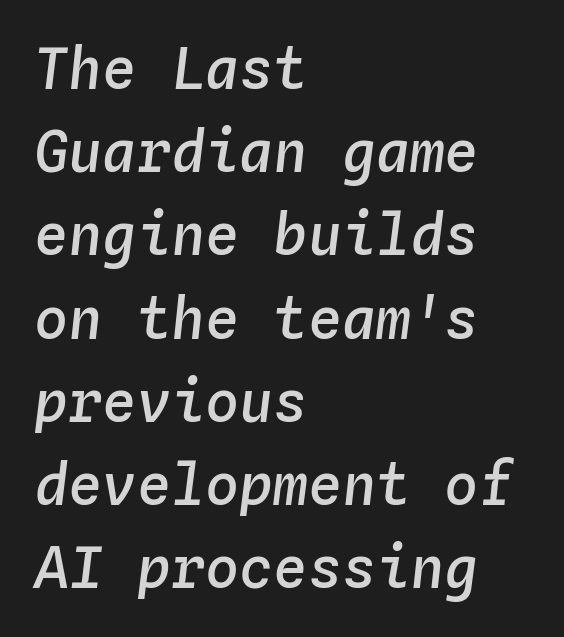
Q: Is the text bold? A: Semi-bold.
Q: Is the text italic (slanted)? A: Yes, it leans right by about 4 degrees.
Q: Is the text underlined? A: No.
Q: How is the paragraph aligned? A: Left-aligned.
Q: Is the spacing between letters normal or unusually wide? A: Normal.
Q: Is the spacing between lines tight, normal or loose? A: Normal.
Q: Width (condensed, normal, or wide)? A: Normal.
Q: Stroke contrast? A: Low.
Q: x-height? A: Medium.
Q: Monospaced? A: Yes.
